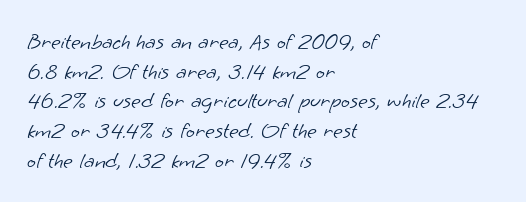
Letters have the restrained weight of plain body copy at most. Characters follow at the spacing the type designer built in. Regarding leading, the lines here are spaced in the standard way. Just letters on the line, the space beneath them empty.
